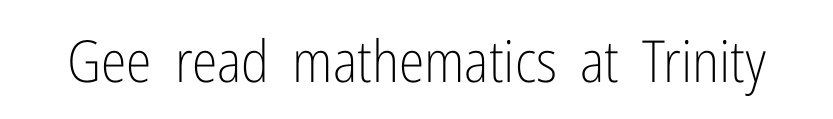
{"serif": "no", "italic": "no", "bold": "no", "weight": "light", "width": "condensed", "stroke_contrast": "low", "x_height": "medium", "monospaced": "no", "underline": "no", "letter_spacing": "normal", "letter_spacing_em": 0.0, "glyph_px": 58}
